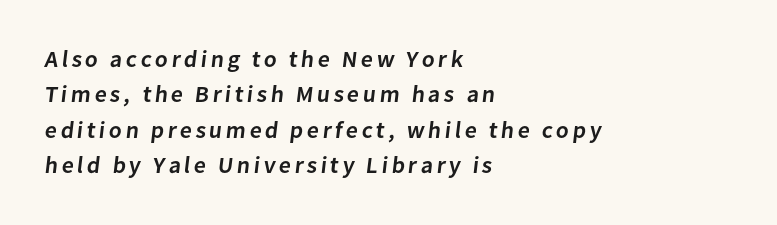
{"bold": "semi", "underline": "no", "align": "left", "line_spacing": "normal", "line_spacing_ratio": 1.54, "glyph_px": 23}
